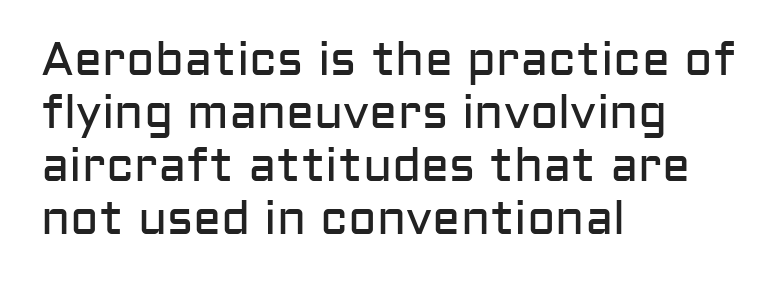
I'd call this a sans setting — the letters go barefoot. Rendered with straight, roman letterforms. The weight would be labelled regular, book, light, or lighter still. Type without underlining.
